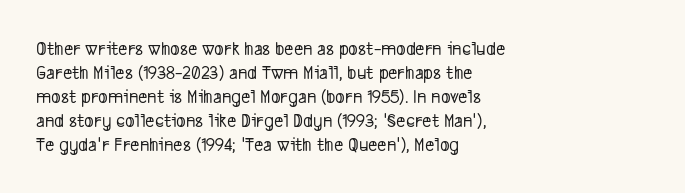
Q: Is the text underlined? A: No.
Q: How is the paragraph aligned? A: Left-aligned.
Q: Is the spacing between letters normal or unusually wide? A: Normal.
